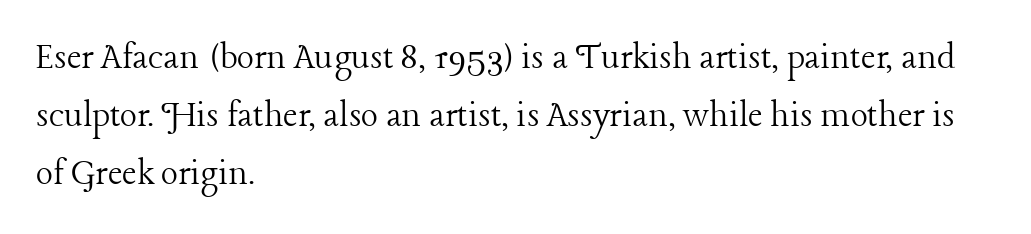
The font is comparable to plain body text, perhaps lighter. The letters stand upright; this is a roman face. The typeface chosen for these lines features serifs. The glyphs are unaccompanied by any horizontal stroke below them. The letters advance in unequal steps, a hallmark of proportional type. The letterforms sit shoulder to shoulder at normal distance.
